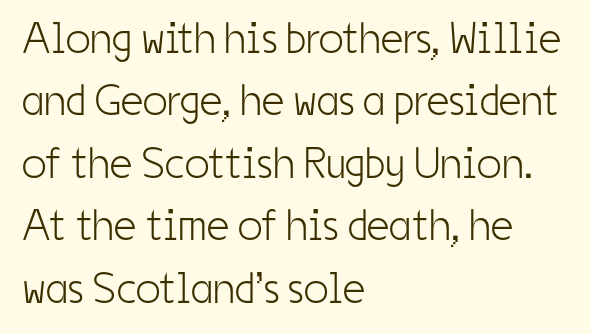
{"serif": "no", "italic": "no", "bold": "no", "weight": "light", "width": "condensed", "stroke_contrast": "low", "x_height": "medium", "monospaced": "no", "underline": "no", "align": "left", "line_spacing": "normal", "line_spacing_ratio": 1.42, "letter_spacing": "normal", "letter_spacing_em": 0.0, "glyph_px": 44}
